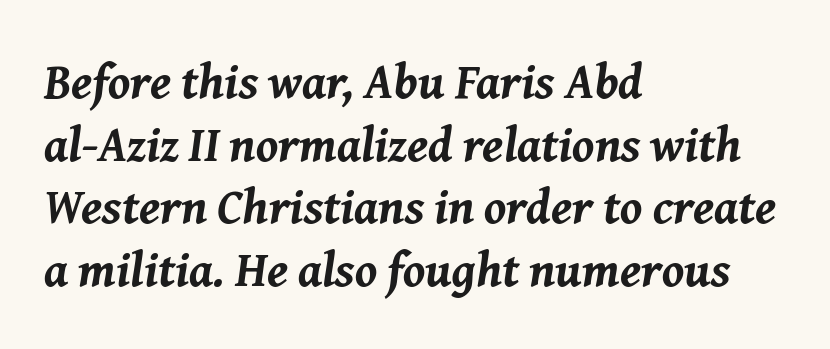
The image shows 49 px bold type, italic (leaning right); set left-aligned, normal line spacing (1.28x), normal letter spacing, not underlined; medium stroke contrast and a medium x-height.
